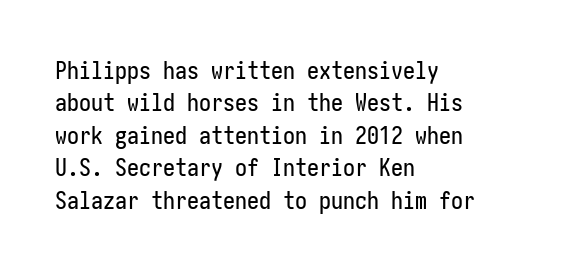
The image shows 24 px text type, upright; set left-aligned, normal line spacing (1.35x), normal letter spacing, not underlined.
